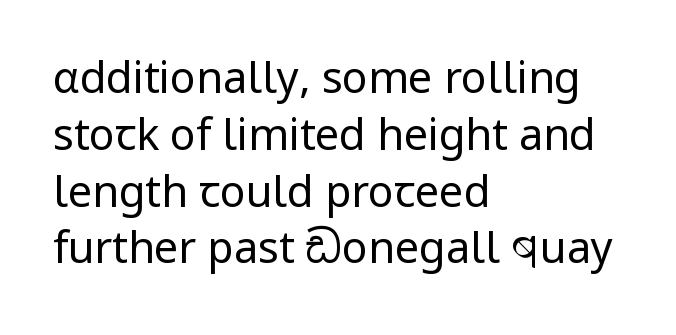
Q: Is the text bold? A: No.
Q: Is the text italic (slanted)? A: No, it is upright.
Q: Is the typeface a serif or a sans-serif typeface? A: Sans-serif.
Q: Is the text underlined? A: No.
Q: How is the paragraph aligned? A: Left-aligned.
Q: Is the spacing between letters normal or unusually wide? A: Normal.
Q: Is the spacing between lines tight, normal or loose? A: Normal.
Q: Width (condensed, normal, or wide)? A: Normal.
Q: Stroke contrast? A: Low.
Q: x-height? A: Medium.
Q: Monospaced? A: No.
